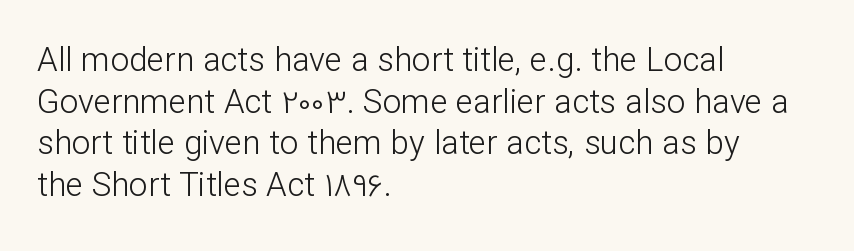
Looks like regular typesetting: each glyph gets only the width it needs. Caption: multi-line text, flush left, ragged right. Nope, no serifs anywhere on these letters. Students, note that the glyphs here touch the page at normal intervals. The string is rendered with underlining switched off.
